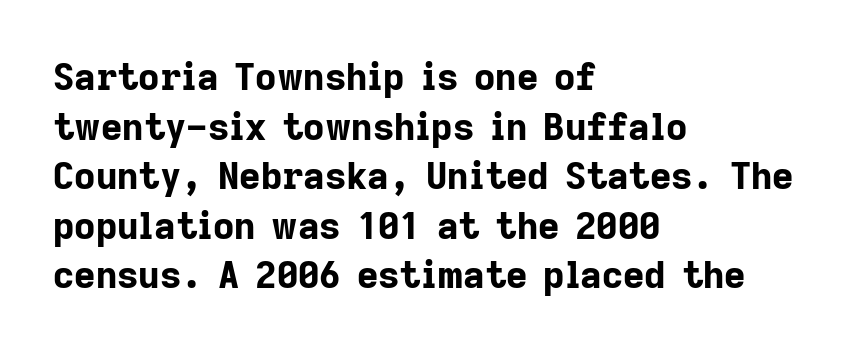
A normal amount of white space separates one row of letters from the next. The strip under each line holds only bare page. The lettering stays uniformly vertical, giving the passage a roman look. A typesetter would call this zero additional tracking. A typesetter would call this proportional, since set widths differ per character.
